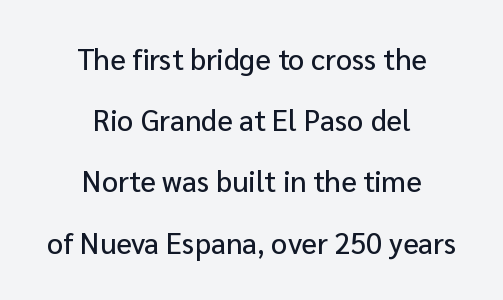
{"serif": "no", "italic": "no", "width": "normal", "stroke_contrast": "low", "x_height": "medium", "monospaced": "no", "underline": "no", "align": "center", "line_spacing": "loose", "line_spacing_ratio": 2.11, "letter_spacing": "normal", "letter_spacing_em": 0.0, "glyph_px": 29}
